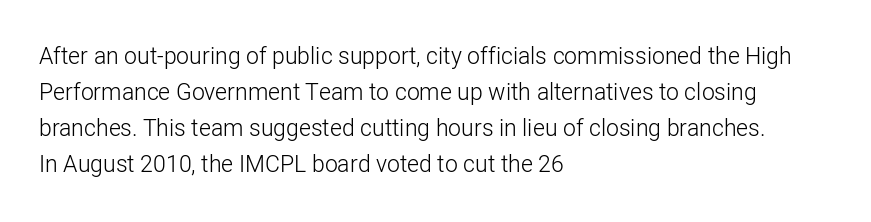
The image shows 23 px text type, upright; set left-aligned, normal line spacing (1.57x), normal letter spacing, not underlined.
